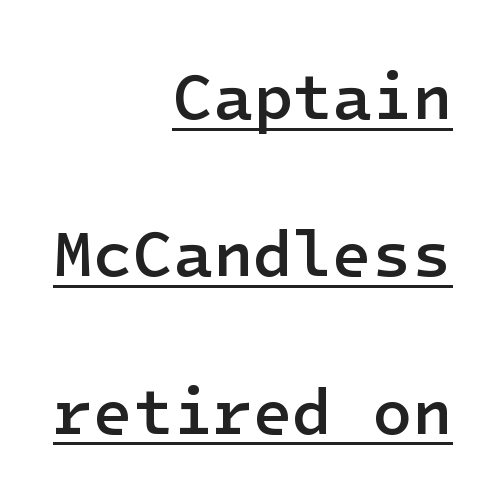
The image shows 65 px semibold sans-serif type, upright; set right-aligned, loose line spacing (2.42x), normal letter spacing, underlined; low stroke contrast and a medium x-height.
